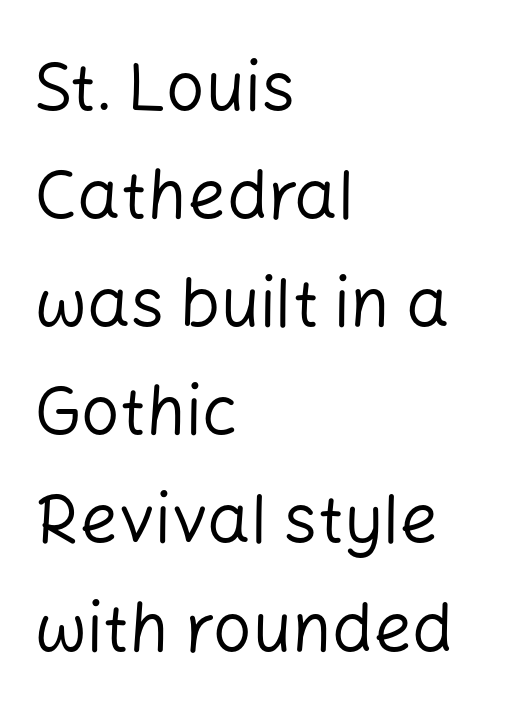
The image shows 68 px regular-weight sans-serif type, upright; set left-aligned, normal line spacing (1.59x), normal letter spacing, not underlined; low stroke contrast and a medium x-height.
